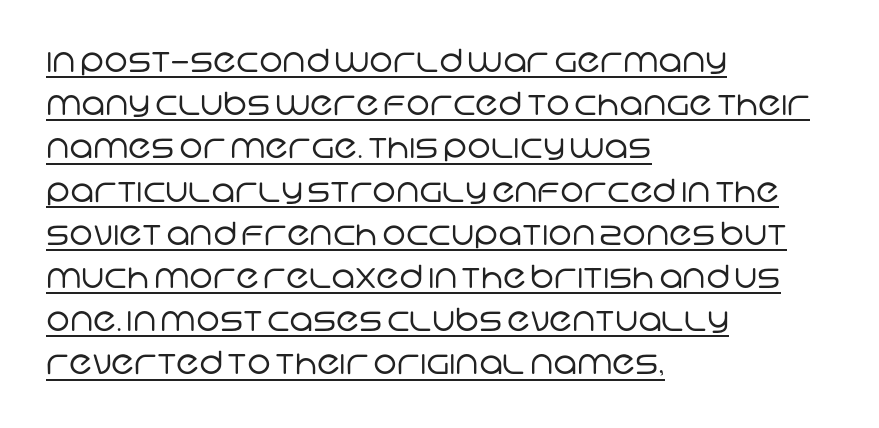
Q: Is the text bold? A: No.
Q: Is the typeface a serif or a sans-serif typeface? A: Sans-serif.
Q: Is the text underlined? A: Yes.
Q: How is the paragraph aligned? A: Left-aligned.
Q: Is the spacing between letters normal or unusually wide? A: Normal.
Q: Is the spacing between lines tight, normal or loose? A: Normal.
Q: Width (condensed, normal, or wide)? A: Normal.
Q: Stroke contrast? A: Low.
Q: x-height? A: Large.
Q: Monospaced? A: No.
